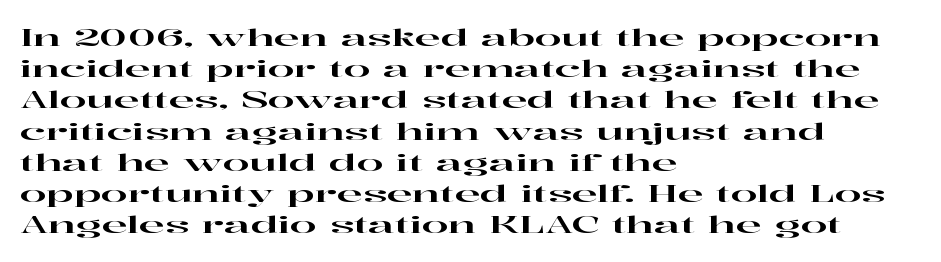
Does the copy run flush right? No — it runs flush left. The font's upright variant was chosen for this text. Descender tails drop into unmarked territory. Reading down the column, the eye jumps a familiar distance to each next line.
